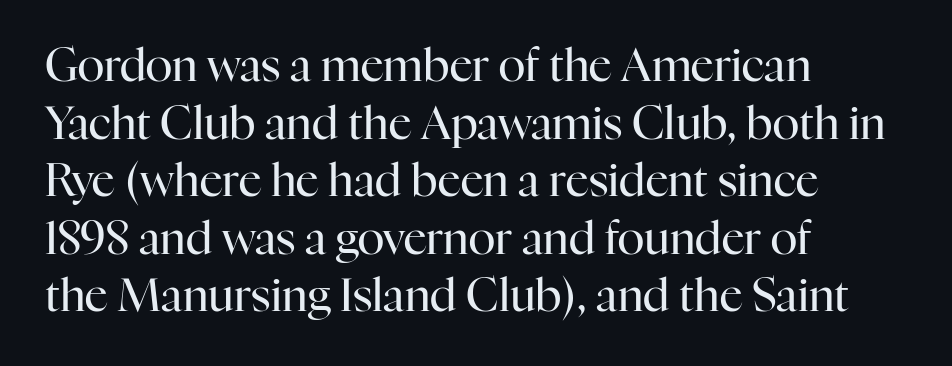
{"serif": "yes", "italic": "no", "bold": "no", "weight": "regular", "width": "normal", "stroke_contrast": "high", "x_height": "medium", "monospaced": "no", "underline": "no", "align": "left", "line_spacing": "normal", "line_spacing_ratio": 1.28, "letter_spacing": "normal", "letter_spacing_em": 0.0, "glyph_px": 45}
